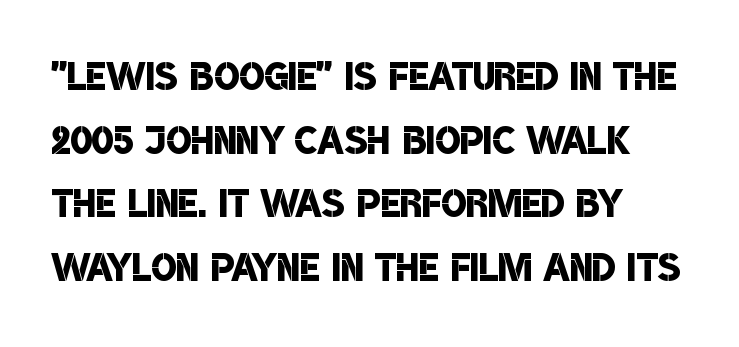
Q: Is the text bold? A: Semi-bold.
Q: Is the typeface a serif or a sans-serif typeface? A: Sans-serif.
Q: Is the text underlined? A: No.
Q: How is the paragraph aligned? A: Left-aligned.
Q: Is the spacing between letters normal or unusually wide? A: Normal.
Q: Width (condensed, normal, or wide)? A: Condensed.
Q: Stroke contrast? A: Low.
Q: x-height? A: Large.
Q: Monospaced? A: No.
